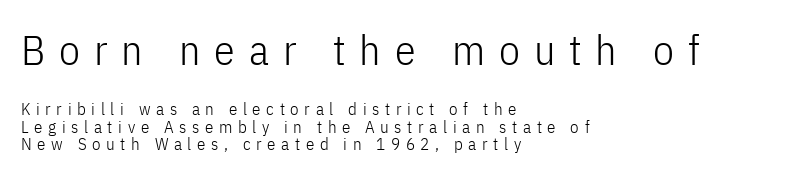
The image shows 42 px light, condensed sans-serif type, upright; set left-aligned, tight line spacing (1.02x), unusually wide letter spacing (+0.33 em), not underlined; the first (top) block is 2.47x larger; low stroke contrast and a medium x-height.
